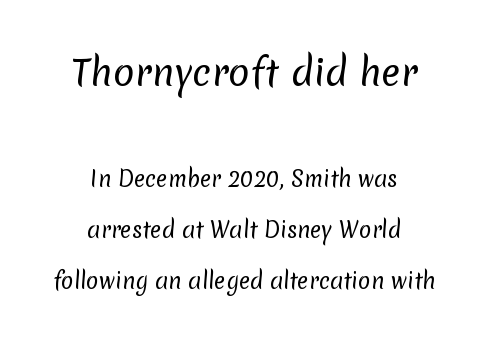
{"serif": "no", "bold": "no", "weight": "regular", "width": "normal", "stroke_contrast": "low", "x_height": "medium", "monospaced": "no", "underline": "no", "align": "center", "line_spacing": "loose", "line_spacing_ratio": 2.44, "letter_spacing": "normal", "letter_spacing_em": 0.0, "larger_block": "first", "size_ratio": 1.71, "glyph_px": 36}
